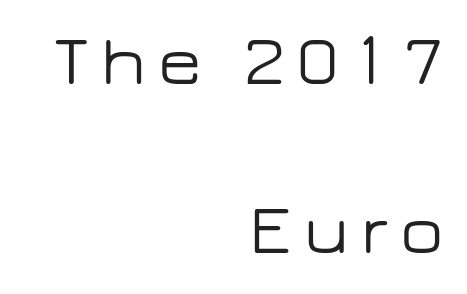
Q: Is the text italic (slanted)? A: No, it is upright.
Q: Is the typeface a serif or a sans-serif typeface? A: Sans-serif.
Q: Is the text underlined? A: No.
Q: How is the paragraph aligned? A: Right-aligned.
Q: Is the spacing between lines tight, normal or loose? A: Loose.
Q: Width (condensed, normal, or wide)? A: Wide.
Q: Stroke contrast? A: Low.
Q: x-height? A: Medium.
Q: Monospaced? A: No.
